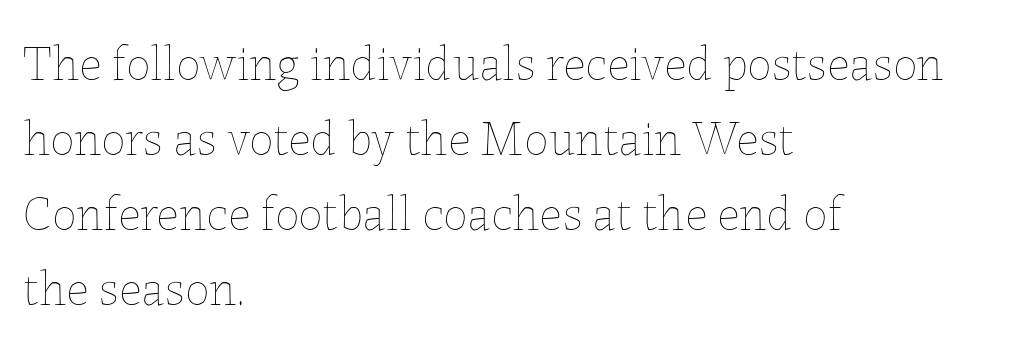
The image shows 49 px thin type, upright; set left-aligned, normal line spacing (1.53x), normal letter spacing, not underlined; low stroke contrast and a medium x-height.
